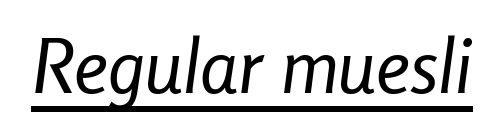
This sample uses plain, unmodified letter spacing. The letters look calm and open, with moderate or lighter stems. A baseline rule has been typeset under these characters. You can tell it's italic because the verticals aren't actually vertical.
